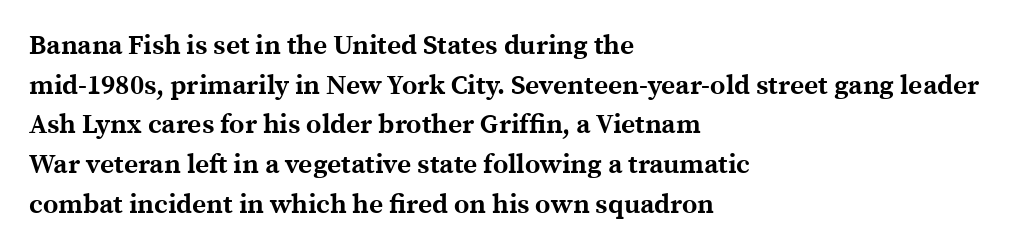
{"italic": "no", "bold": "yes", "underline": "no", "align": "left", "line_spacing": "normal", "line_spacing_ratio": 1.47, "letter_spacing": "normal", "letter_spacing_em": 0.0, "glyph_px": 27}
